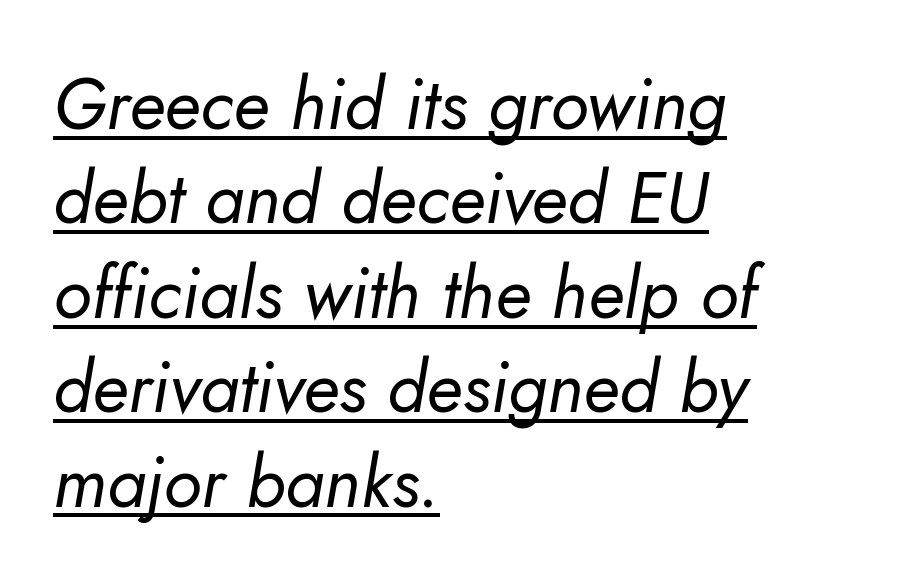
{"italic": "yes", "lean": "right", "slant_degrees": 10, "bold": "no", "weight": "regular", "width": "normal", "stroke_contrast": "low", "x_height": "small", "monospaced": "no", "underline": "yes", "align": "left", "line_spacing": "normal", "line_spacing_ratio": 1.33, "letter_spacing": "normal", "letter_spacing_em": 0.0, "glyph_px": 71}
